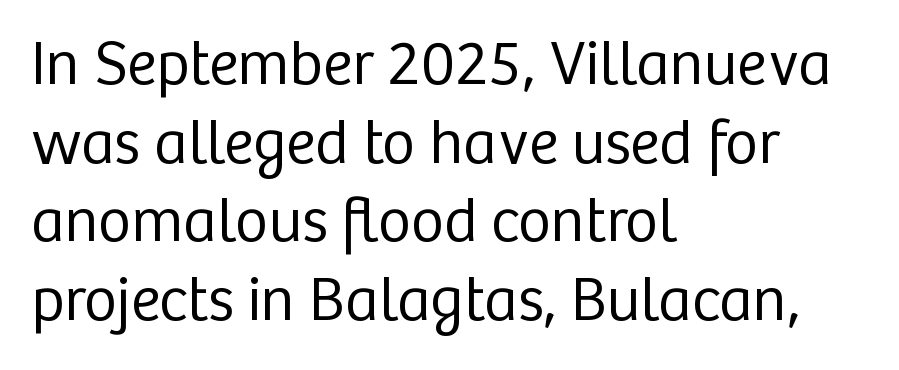
The image shows 63 px regular-weight sans-serif type, upright; set left-aligned, normal line spacing (1.25x), normal letter spacing, not underlined; low stroke contrast and a medium x-height.
